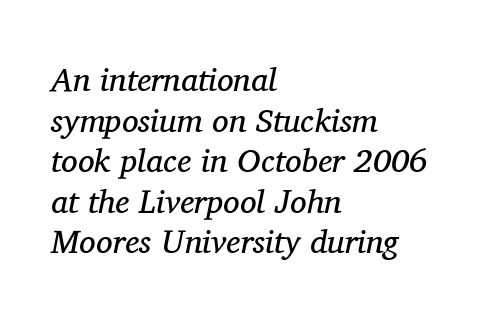
{"serif": "yes", "italic": "yes", "lean": "right", "slant_degrees": 11, "bold": "no", "weight": "regular", "width": "normal", "stroke_contrast": "medium", "x_height": "medium", "monospaced": "no", "underline": "no", "align": "left", "line_spacing_ratio": 1.23, "letter_spacing": "normal", "letter_spacing_em": 0.0, "glyph_px": 33}
